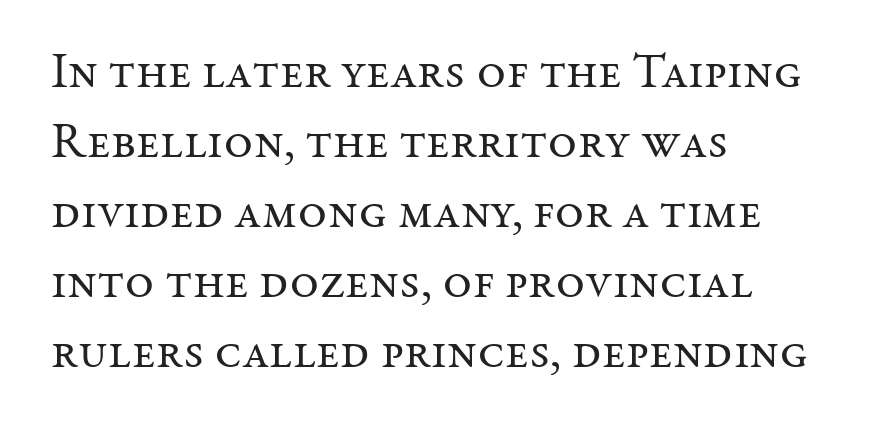
{"serif": "yes", "italic": "no", "bold": "no", "weight": "regular", "width": "normal", "stroke_contrast": "medium", "x_height": "medium", "monospaced": "no", "underline": "no", "align": "left", "line_spacing": "normal", "line_spacing_ratio": 1.4, "letter_spacing": "normal", "letter_spacing_em": 0.0, "glyph_px": 50}
